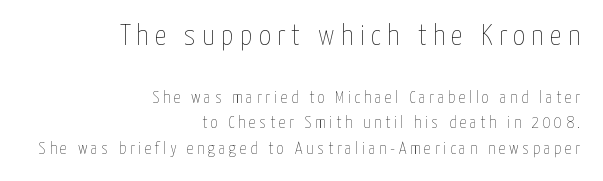
Leading: standard. This is the regular roman posture of the typeface. A student would call this right alignment; a typographer would say flush right, rag left. The rendering uses natural spacing where letterforms have individual widths.
